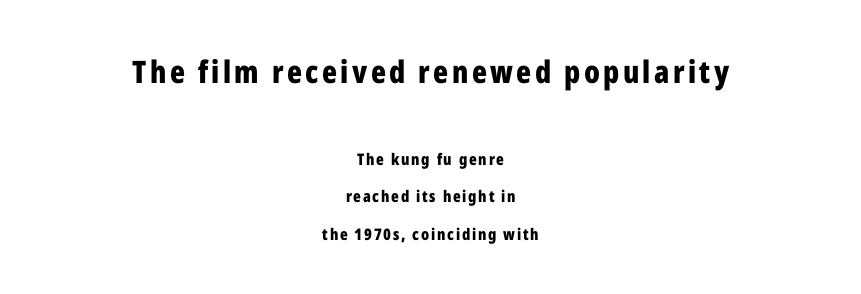
{"serif": "no", "italic": "no", "bold": "yes", "weight": "bold", "width": "condensed", "stroke_contrast": "low", "x_height": "medium", "monospaced": "no", "underline": "no", "align": "center", "line_spacing": "loose", "line_spacing_ratio": 2.35, "larger_block": "first", "size_ratio": 1.94, "glyph_px": 31}
